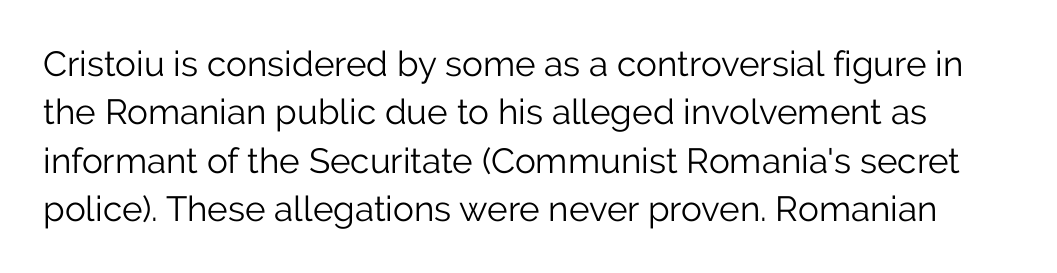
{"serif": "no", "italic": "no", "bold": "no", "weight": "light", "width": "normal", "stroke_contrast": "low", "x_height": "medium", "monospaced": "no", "underline": "no", "line_spacing": "normal", "line_spacing_ratio": 1.38, "letter_spacing": "normal", "letter_spacing_em": 0.0, "glyph_px": 35}
